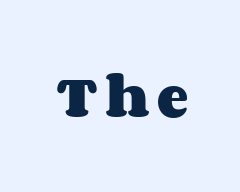
This sample uses an upright cut, with every glyph sitting square on the baseline. You could not count columns in this text — the font is proportionally spaced. Descenders hang freely into open space. Summary of weight: heavy, a full bold.
